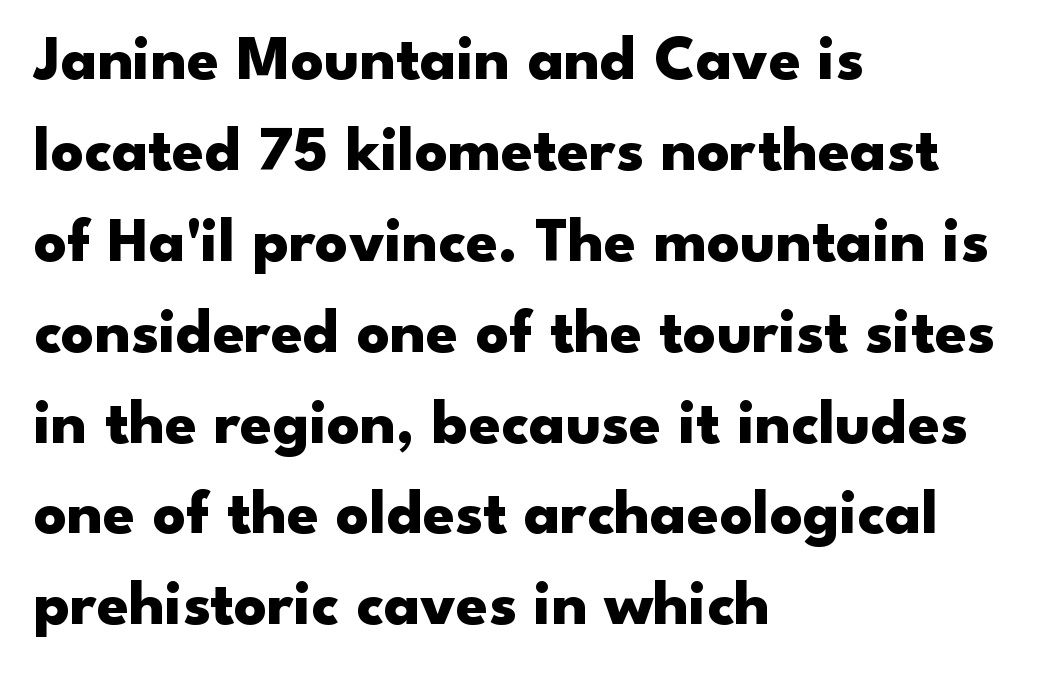
{"serif": "no", "italic": "no", "bold": "yes", "weight": "heavy", "width": "wide", "stroke_contrast": "low", "x_height": "small", "monospaced": "no", "underline": "no", "align": "left", "line_spacing": "normal", "line_spacing_ratio": 1.42, "letter_spacing": "normal", "letter_spacing_em": 0.0, "glyph_px": 64}
